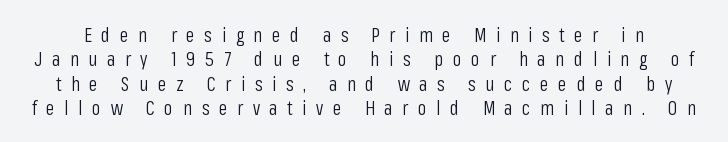
The horizontal fit of the characters is loose and conspicuously gappy. A typesetter would mark this as roman, not italic. Rule under the text: the space is simply empty. Bold? No — there's no thickening of the strokes.
